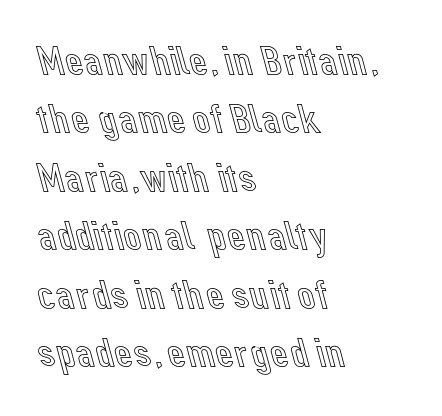
Nobody drew a line under any word here. A typesetter would call this zero additional tracking. Varying glyph widths throughout — classic text-font behaviour.
